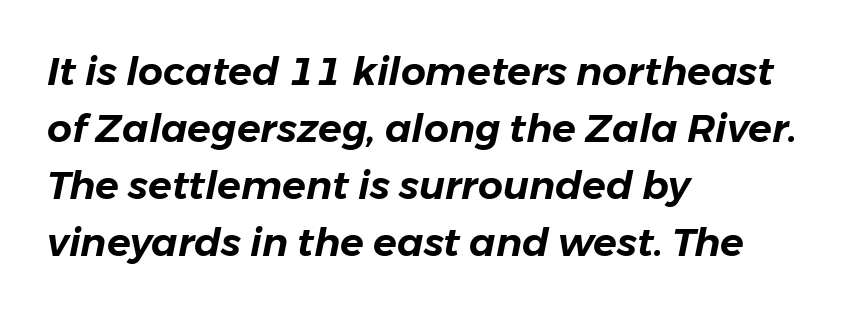
{"italic": "yes", "lean": "right", "slant_degrees": 11, "width": "normal", "stroke_contrast": "low", "x_height": "medium", "monospaced": "no", "underline": "no", "align": "left", "line_spacing": "normal", "line_spacing_ratio": 1.46, "letter_spacing": "normal", "letter_spacing_em": 0.0, "glyph_px": 39}
